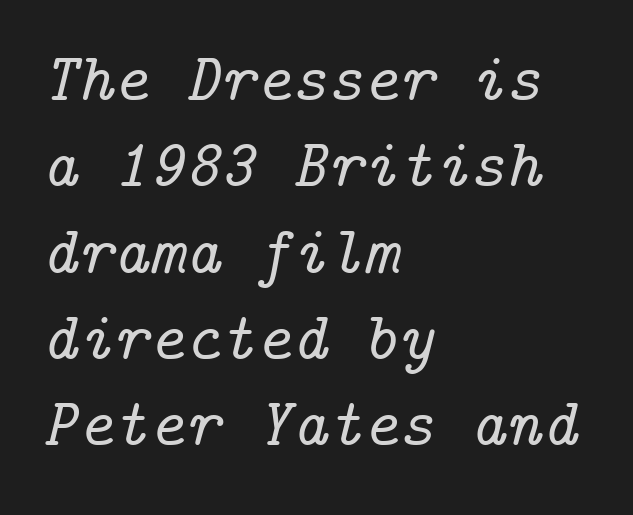
The image shows 68 px serif type, italic (leaning right); set left-aligned, normal line spacing (1.27x), normal letter spacing, not underlined; low stroke contrast and a medium x-height.
